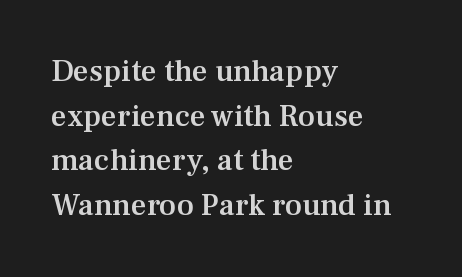
A typesetter would call this zero additional tracking. Each glyph is drawn with semibold strokes, heavier than normal yet not fully bold. The space between consecutive lines is moderate. The baseline area is clear. Reading down the block, your eye returns to a fixed left position each line. Character widths vary here, with narrow letters taking less room than wide ones.
